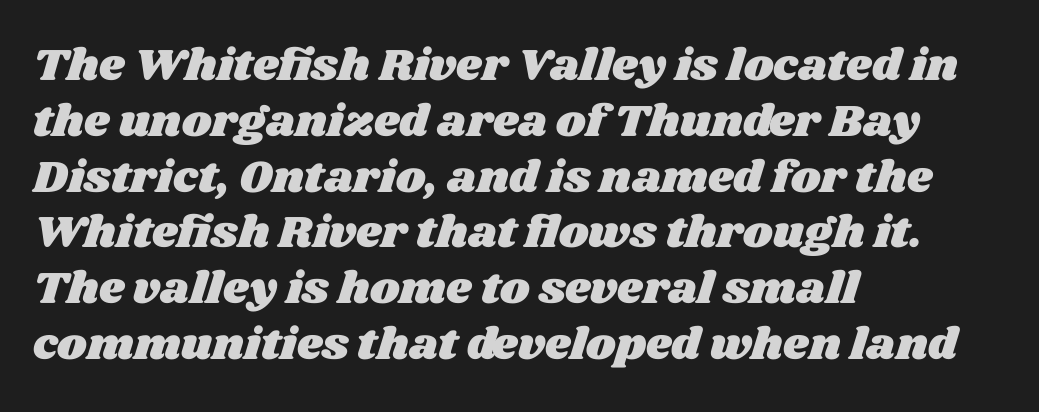
Where is the straight margin? On the left. A typesetter would call this zero additional tracking. The zone under the glyphs is completely vacant. These lines are rendered in a variable-pitch font.
